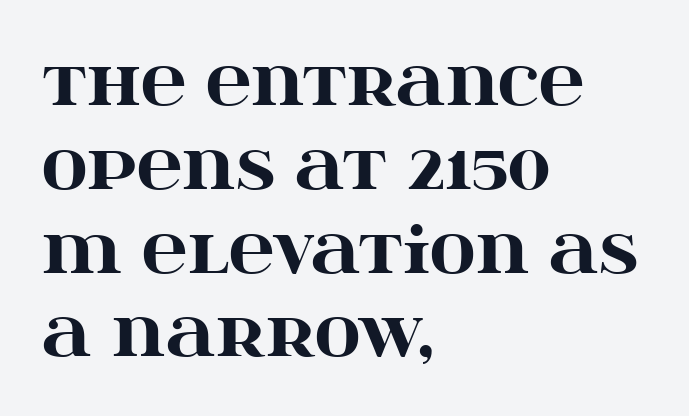
Note the varied advance widths — an 'i' is clearly narrower than an 'm'. The letters sit at their default tracking, neither squeezed nor spread. Rendered with straight, roman letterforms. The glyphs have the mass of a bold cut. Classification — serif.
